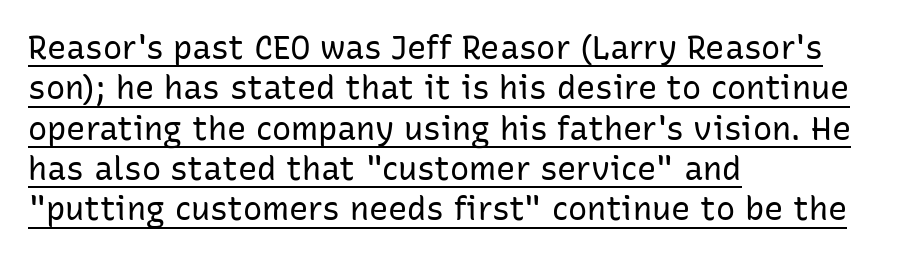
Q: Is the text bold? A: No.
Q: Is the text italic (slanted)? A: No, it is upright.
Q: Is the typeface a serif or a sans-serif typeface? A: Sans-serif.
Q: Is the text underlined? A: Yes.
Q: How is the paragraph aligned? A: Left-aligned.
Q: Is the spacing between letters normal or unusually wide? A: Normal.
Q: Is the spacing between lines tight, normal or loose? A: Normal.
Q: Width (condensed, normal, or wide)? A: Normal.
Q: Stroke contrast? A: Low.
Q: x-height? A: Medium.
Q: Monospaced? A: No.
